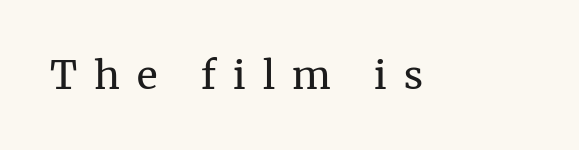
Q: Is the text bold? A: No.
Q: Is the text italic (slanted)? A: No, it is upright.
Q: Is the typeface a serif or a sans-serif typeface? A: Serif.
Q: Is the text underlined? A: No.
Q: Is the spacing between letters normal or unusually wide? A: Unusually wide.
Q: Width (condensed, normal, or wide)? A: Normal.
Q: Stroke contrast? A: Medium.
Q: x-height? A: Medium.
Q: Monospaced? A: No.
